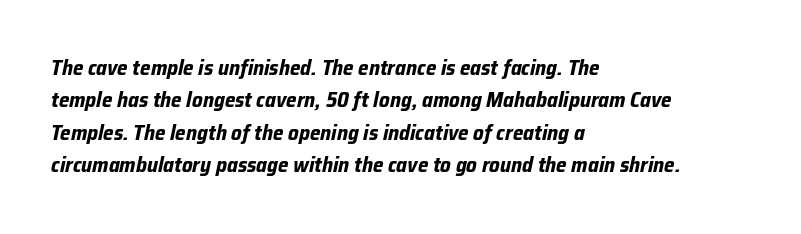
Q: Is the text bold? A: Yes.
Q: Is the text italic (slanted)? A: Yes, it leans right by about 12 degrees.
Q: Is the text underlined? A: No.
Q: How is the paragraph aligned? A: Left-aligned.
Q: Is the spacing between letters normal or unusually wide? A: Normal.
Q: Is the spacing between lines tight, normal or loose? A: Normal.
